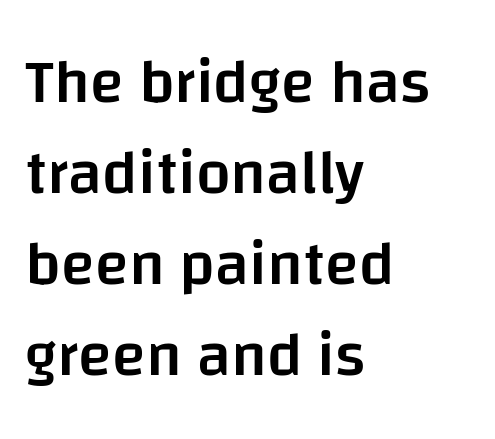
The image shows 62 px semibold sans-serif type, upright; set left-aligned, normal line spacing (1.47x), normal letter spacing, not underlined; low stroke contrast and a large x-height.
